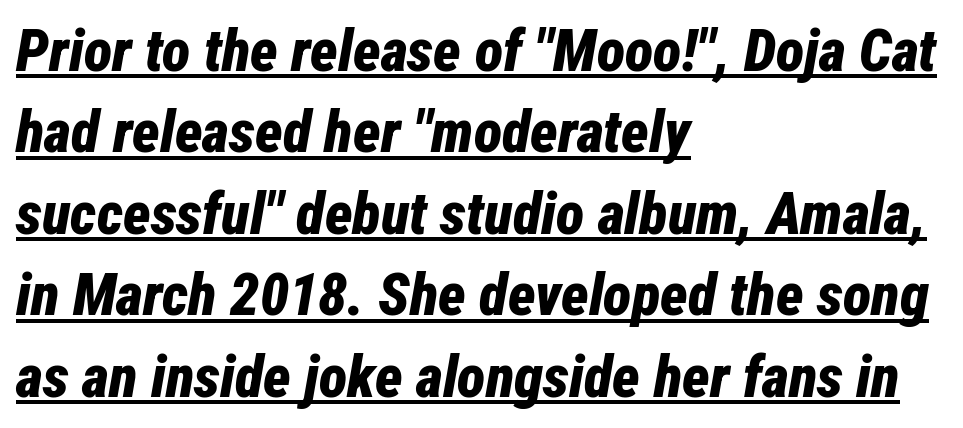
{"italic": "yes", "lean": "right", "slant_degrees": 12, "bold": "yes", "weight": "bold", "width": "condensed", "stroke_contrast": "low", "x_height": "medium", "monospaced": "no", "underline": "yes", "align": "left", "line_spacing": "normal", "line_spacing_ratio": 1.38, "letter_spacing": "normal", "letter_spacing_em": 0.0, "glyph_px": 59}
